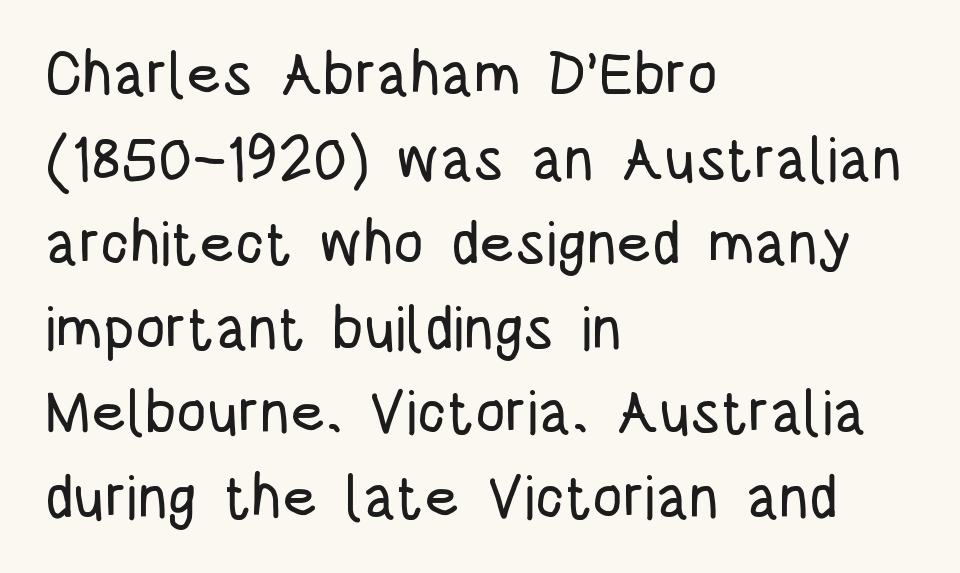
This sample has the flowing, uneven cadence of proportional lettering. Type style note: lacks serifs. Honestly, the row spacing looks completely unremarkable. Posture: straight, roman, zero tilt. Compared with typical body copy, the letter spacing here is the same.
